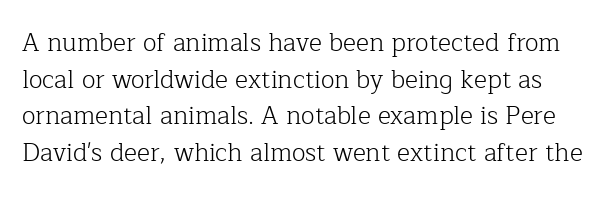
The letters stand straight up with perfectly vertical stems. Type without underlining. A quiet, ordinary-to-light weight characterises the typeface. Vertically, the passage feels balanced, rows spaced as you'd expect. Each word holds together tightly as a unit, with standard inter-letter gaps.
